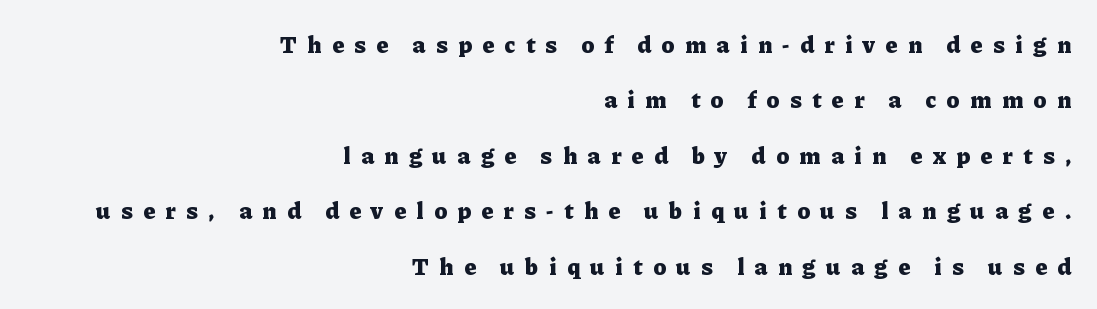
The type sits square on the baseline with zero lean. Descender tails drop into unmarked territory. Whoever set this chose breathing room over compactness in the vertical rhythm. The tracking jumps out immediately: characters are airy and widely separated.
